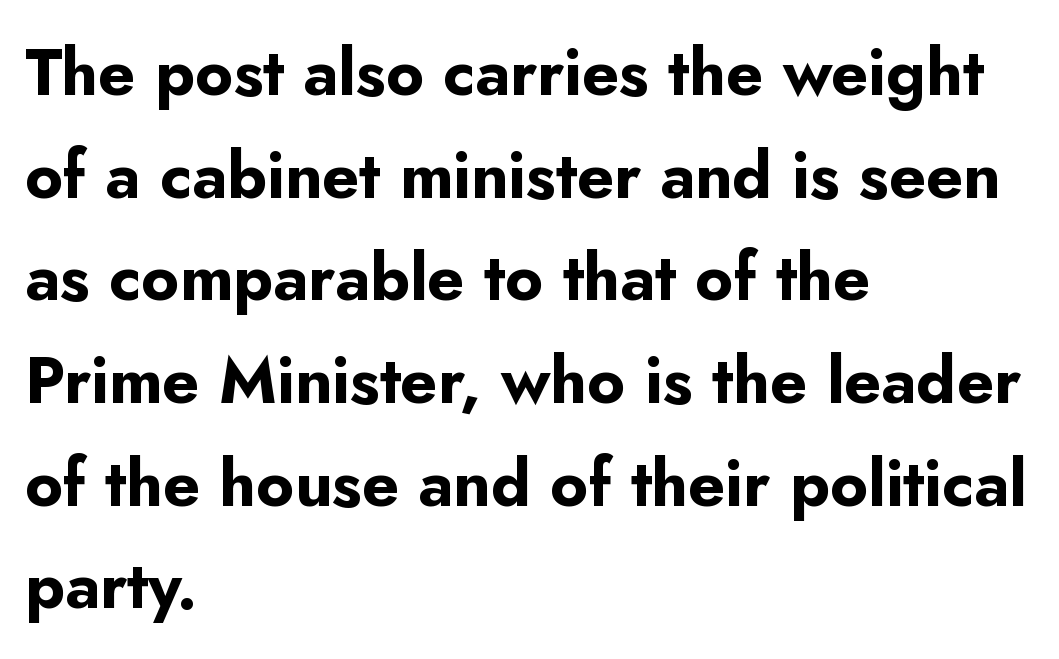
The image shows 65 px bold sans-serif type, upright; set left-aligned, normal line spacing (1.58x), normal letter spacing, not underlined; low stroke contrast and a small x-height.
